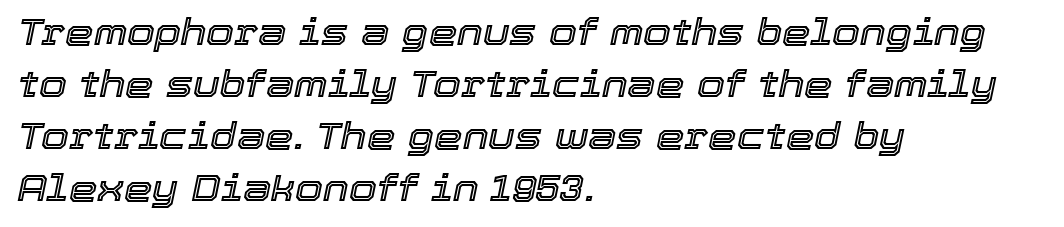
{"italic": "yes", "lean": "right", "slant_degrees": 12, "width": "normal", "x_height": "medium", "monospaced": "no", "underline": "no", "align": "left", "line_spacing": "normal", "line_spacing_ratio": 1.44, "letter_spacing": "normal", "letter_spacing_em": 0.0, "glyph_px": 36}
